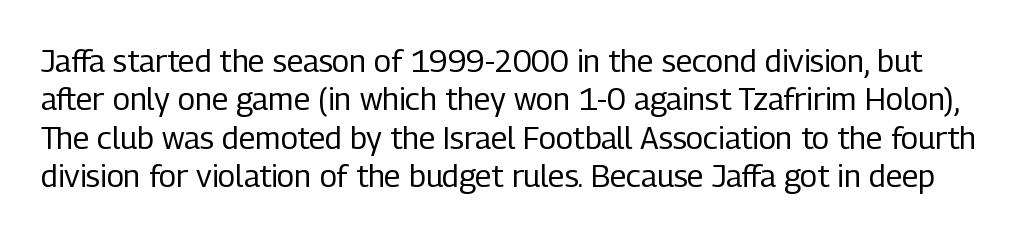
Descenders are the only things crossing below the line. A light-to-regular cut is what we see here. Each letter's strokes conclude bluntly, with no projecting serifs. Students, note that the glyphs here touch the page at normal intervals. Note the varied advance widths — an 'i' is clearly narrower than an 'm'.
